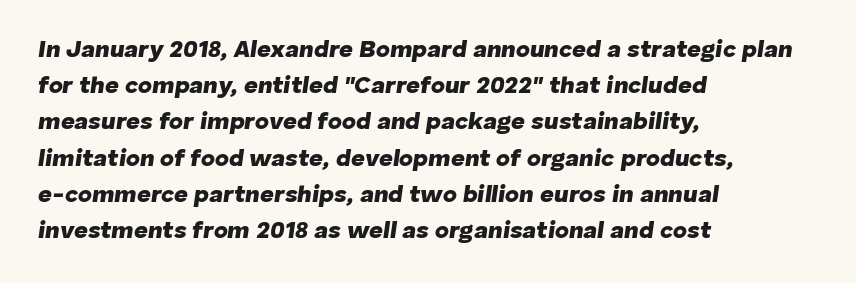
The image shows 24 px bold type, italic (leaning right); set left-aligned, normal line spacing (1.51x), normal letter spacing, not underlined.
